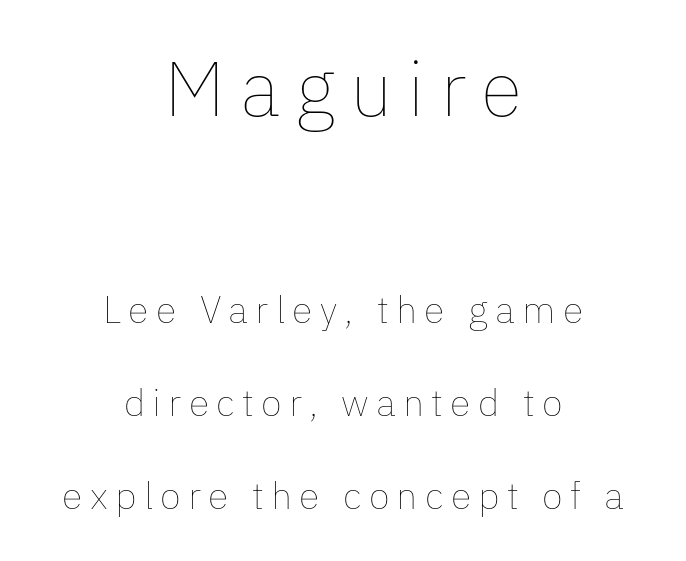
{"italic": "no", "bold": "no", "weight": "thin", "width": "normal", "stroke_contrast": "low", "x_height": "medium", "monospaced": "no", "underline": "no", "align": "center", "line_spacing": "loose", "line_spacing_ratio": 2.45, "larger_block": "first", "size_ratio": 2.03, "glyph_px": 77}
